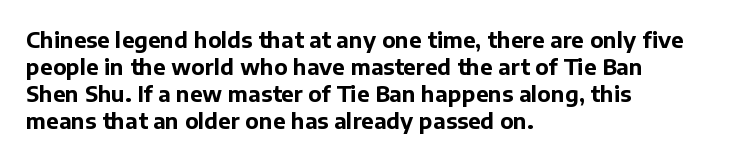
The image shows 21 px bold type, upright; set left-aligned, normal line spacing (1.28x), normal letter spacing, not underlined.
